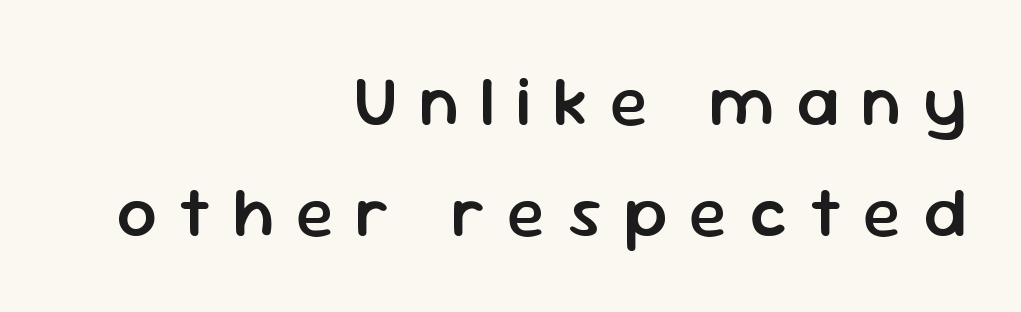
Q: Is the text bold? A: Semi-bold.
Q: Is the text italic (slanted)? A: No, it is upright.
Q: Is the typeface a serif or a sans-serif typeface? A: Sans-serif.
Q: Is the text underlined? A: No.
Q: How is the paragraph aligned? A: Right-aligned.
Q: Is the spacing between letters normal or unusually wide? A: Unusually wide.
Q: Is the spacing between lines tight, normal or loose? A: Normal.
Q: Width (condensed, normal, or wide)? A: Normal.
Q: Stroke contrast? A: Low.
Q: x-height? A: Medium.
Q: Monospaced? A: No.
